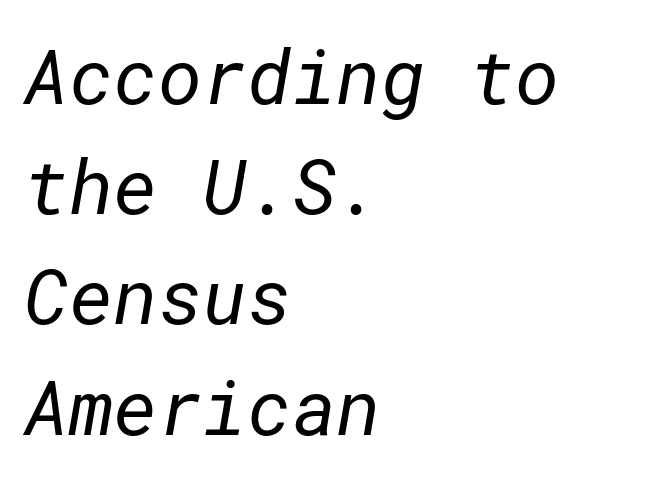
The image shows 76 px regular-weight sans-serif type; set left-aligned, normal line spacing (1.45x), normal letter spacing, not underlined; low stroke contrast and a medium x-height.
